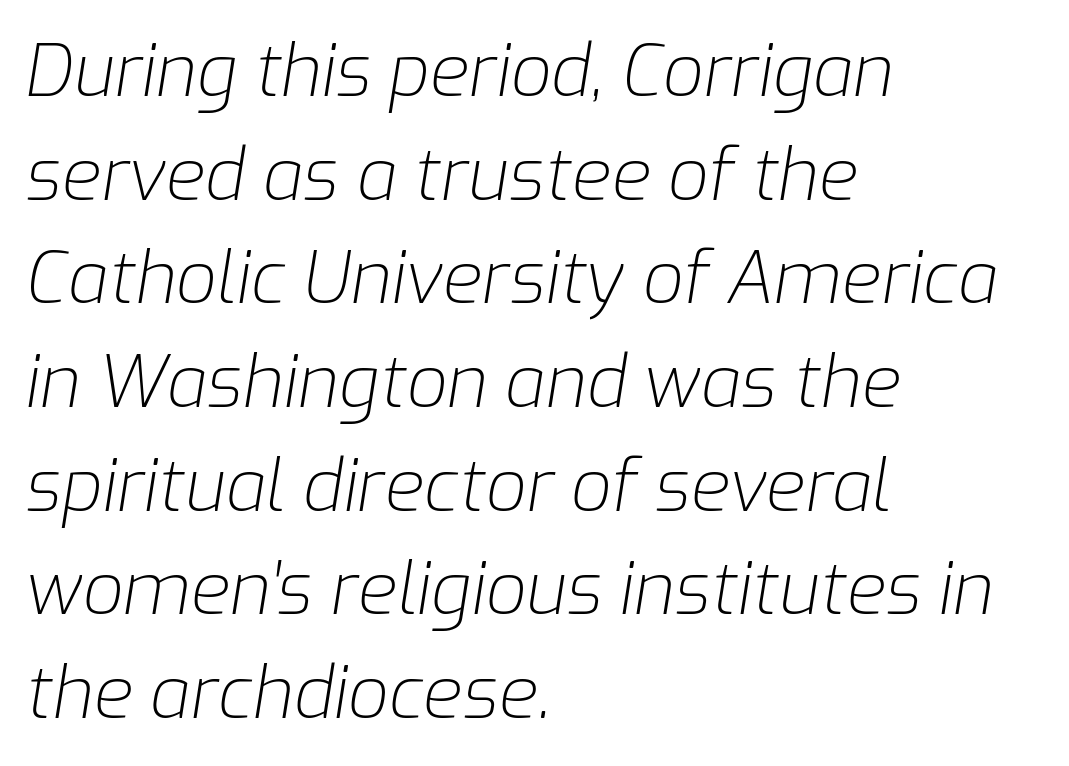
Letters have the restrained weight of plain body copy at most. The passage shown is typed in a proportional face where columns would drift. Characters are canted at an angle relative to the baseline's perpendicular. The designer left line spacing at the default. Characters follow at the spacing the type designer built in. Horizontally, the lines are justified to the leading edge only.
